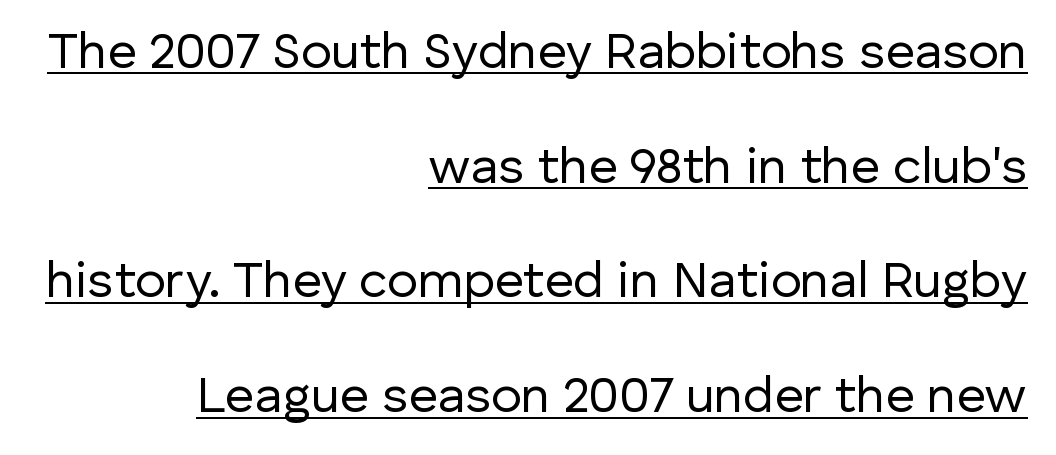
{"serif": "no", "italic": "no", "bold": "no", "weight": "regular", "width": "normal", "stroke_contrast": "low", "x_height": "medium", "monospaced": "no", "underline": "yes", "align": "right", "line_spacing": "loose", "line_spacing_ratio": 2.25, "letter_spacing": "normal", "letter_spacing_em": 0.0, "glyph_px": 51}
